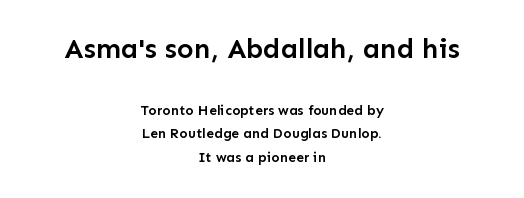
Q: Is the text bold? A: Semi-bold.
Q: Is the text italic (slanted)? A: No, it is upright.
Q: Is the typeface a serif or a sans-serif typeface? A: Sans-serif.
Q: Is the text underlined? A: No.
Q: How is the paragraph aligned? A: Centered.
Q: Is the spacing between letters normal or unusually wide? A: Normal.
Q: Is the spacing between lines tight, normal or loose? A: Normal.
Q: Which block of text is set in a larger size, the first (top) or the second (bottom)? A: The first (top) one.
Q: Width (condensed, normal, or wide)? A: Normal.
Q: Stroke contrast? A: Low.
Q: x-height? A: Medium.
Q: Monospaced? A: No.
